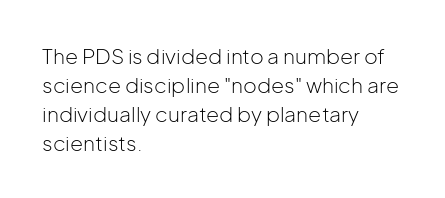
The image shows 21 px text type, upright; set left-aligned, normal line spacing (1.38x), normal letter spacing, not underlined.
